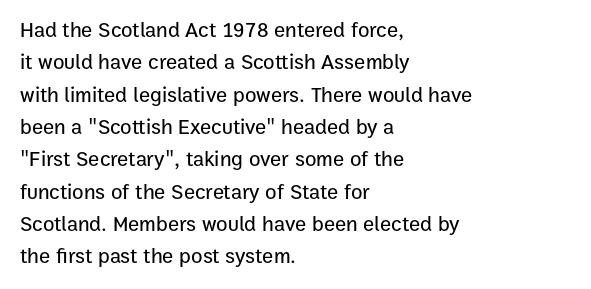
Glyph-to-glyph distance matches everyday printed text. Upright lettering throughout. Notice how descenders clear the ascenders below comfortably — that's standard leading. The strip under each line holds only bare page. Layout note: lines flush left.
